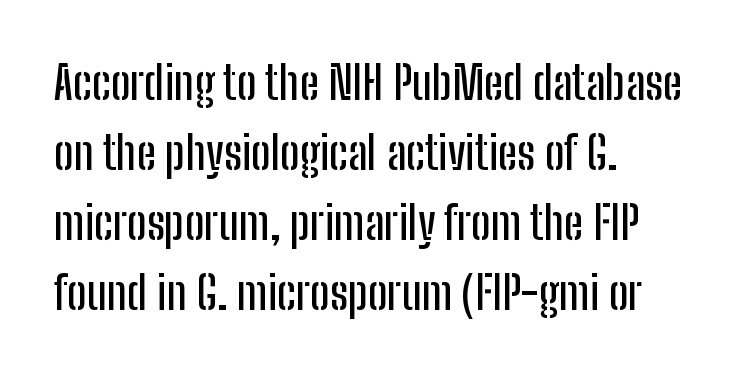
{"serif": "no", "italic": "no", "width": "condensed", "stroke_contrast": "low", "x_height": "medium", "monospaced": "no", "underline": "no", "align": "left", "line_spacing": "normal", "line_spacing_ratio": 1.52, "letter_spacing": "normal", "letter_spacing_em": 0.0, "glyph_px": 46}
